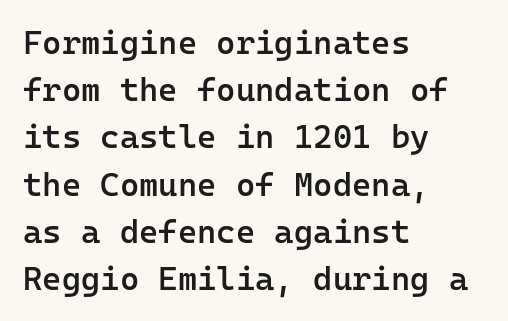
The image shows 33 px semibold sans-serif type, upright, monospaced; set left-aligned, normal line spacing (1.43x), normal letter spacing, not underlined; low stroke contrast and a medium x-height.
